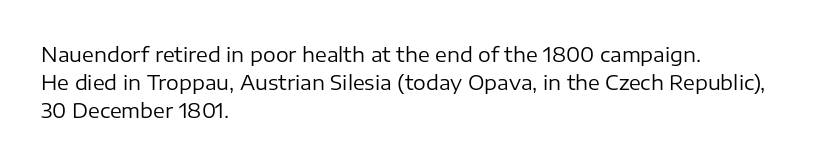
{"italic": "no", "bold": "no", "underline": "no", "align": "left", "line_spacing": "normal", "line_spacing_ratio": 1.4, "letter_spacing": "normal", "letter_spacing_em": 0.0, "glyph_px": 20}
